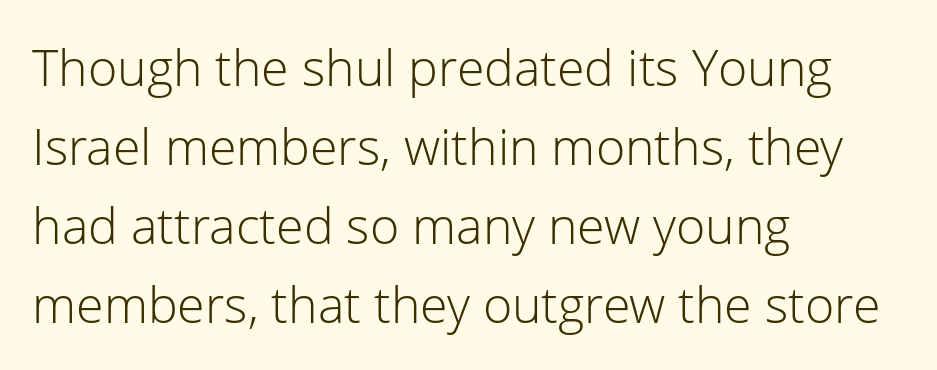
The area under the type is left untouched. This sample is left-justified, so line endings fall wherever the words run out. Caption: standard tracking, unaltered. Does the lettering tilt? It doesn't — this is upright. Each stroke keeps to a modest, everyday thickness or less.
